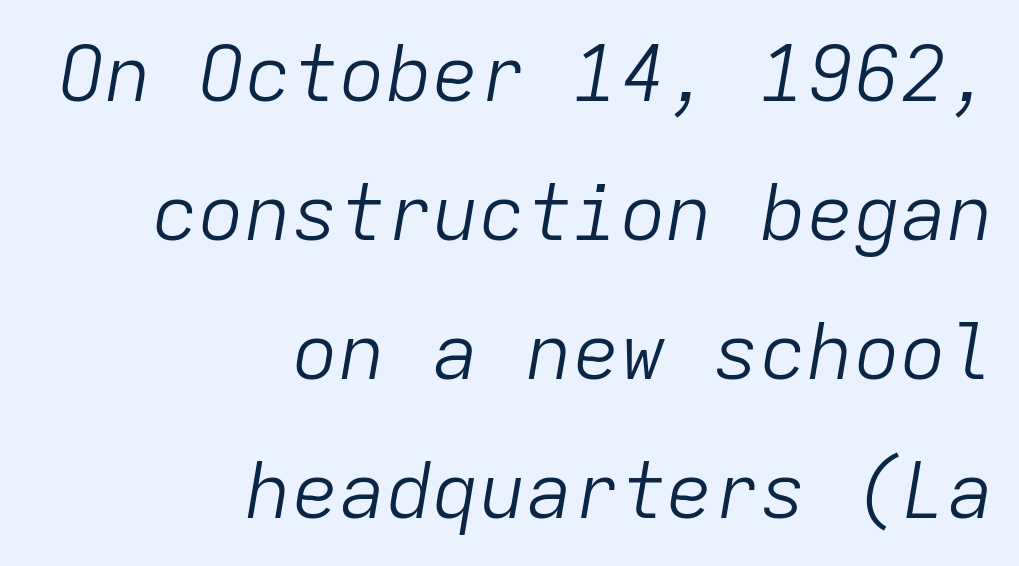
{"italic": "yes", "lean": "right", "slant_degrees": 9, "bold": "no", "weight": "light", "width": "normal", "stroke_contrast": "low", "x_height": "medium", "monospaced": "yes", "underline": "no", "align": "right", "line_spacing_ratio": 1.78, "letter_spacing": "normal", "letter_spacing_em": 0.0, "glyph_px": 78}
